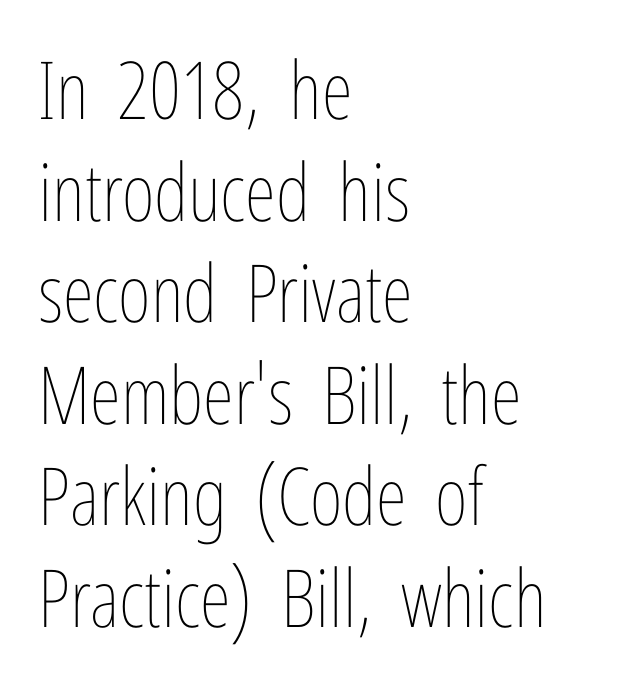
Q: Is the text bold? A: No.
Q: Is the text italic (slanted)? A: No, it is upright.
Q: Is the text underlined? A: No.
Q: How is the paragraph aligned? A: Left-aligned.
Q: Is the spacing between letters normal or unusually wide? A: Normal.
Q: Is the spacing between lines tight, normal or loose? A: Normal.
Q: Width (condensed, normal, or wide)? A: Condensed.
Q: Stroke contrast? A: Low.
Q: x-height? A: Medium.
Q: Monospaced? A: No.
